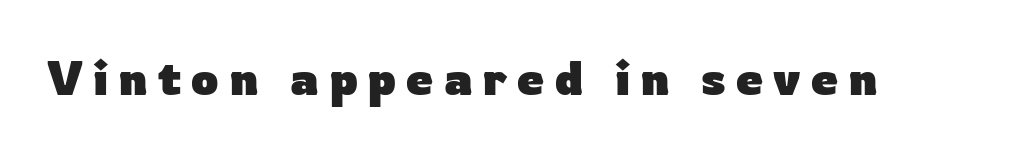
The image shows 48 px heavy sans-serif type, upright; set unusually wide letter spacing (+0.21 em), not underlined; low stroke contrast and a medium x-height.
